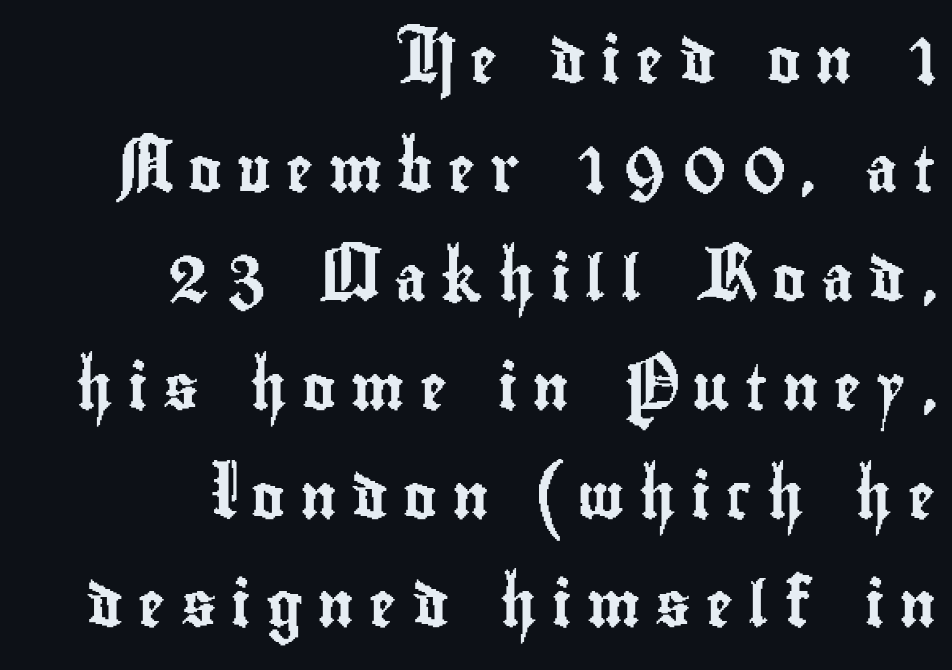
The image shows 45 px condensed sans-serif type, upright; set right-aligned, loose line spacing (2.42x), unusually wide letter spacing (+0.34 em), not underlined; low stroke contrast and a small x-height.
